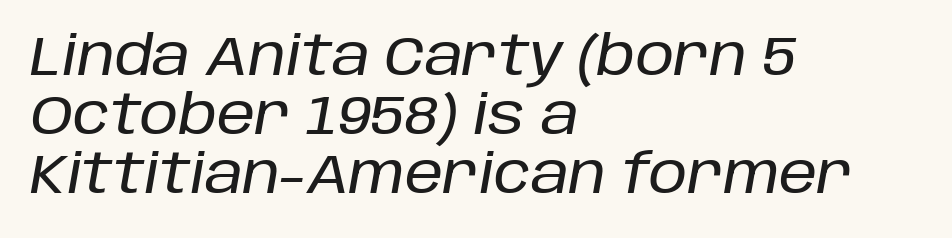
Does extra space separate the letters? No, they use regular spacing. The zone under the glyphs is completely vacant. Interline gaps are noticeably narrow in this sample. The typography opts for an oblique posture over an upright one.
